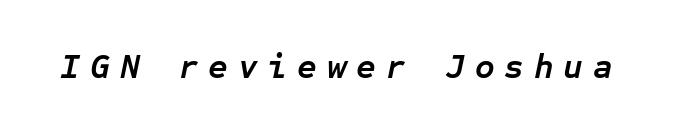
The image shows 34 px semibold type, italic (leaning right), monospaced; set unusually wide letter spacing (+0.29 em), not underlined; low stroke contrast and a medium x-height.
